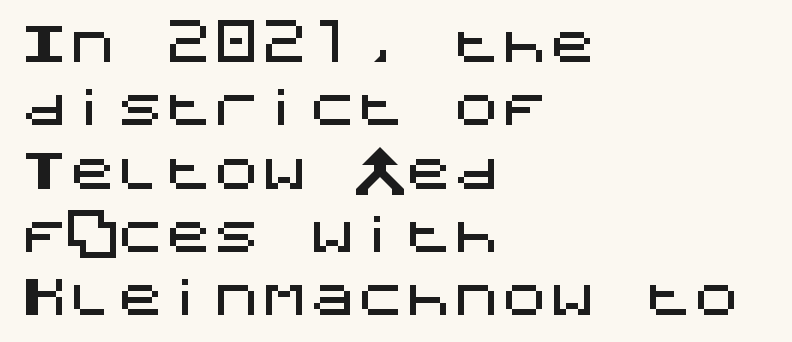
Q: Is the text italic (slanted)? A: No, it is upright.
Q: Is the typeface a serif or a sans-serif typeface? A: Sans-serif.
Q: Is the text underlined? A: No.
Q: How is the paragraph aligned? A: Left-aligned.
Q: Is the spacing between letters normal or unusually wide? A: Normal.
Q: Is the spacing between lines tight, normal or loose? A: Normal.
Q: Width (condensed, normal, or wide)? A: Normal.
Q: Stroke contrast? A: Medium.
Q: x-height? A: Large.
